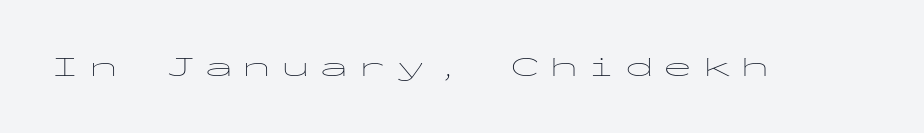
The image shows 29 px thin, wide sans-serif type, upright, monospaced; set unusually wide letter spacing (+0.32 em), not underlined; low stroke contrast and a medium x-height.
